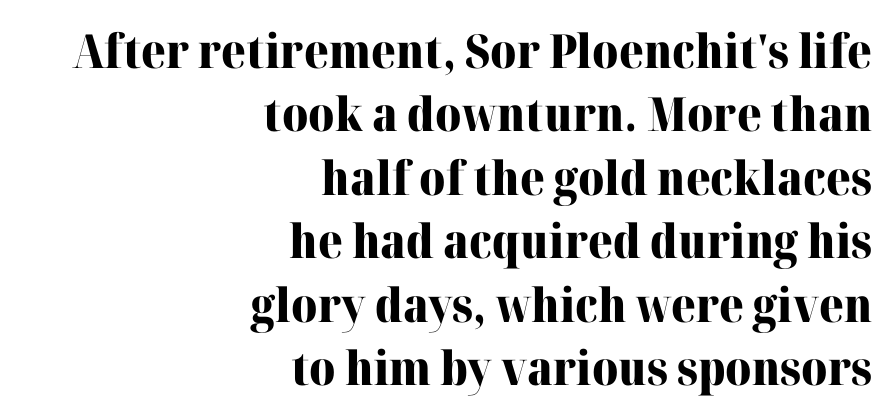
Q: Is the text bold? A: Yes.
Q: Is the text italic (slanted)? A: No, it is upright.
Q: Is the typeface a serif or a sans-serif typeface? A: Serif.
Q: Is the text underlined? A: No.
Q: How is the paragraph aligned? A: Right-aligned.
Q: Is the spacing between letters normal or unusually wide? A: Normal.
Q: Is the spacing between lines tight, normal or loose? A: Normal.
Q: Width (condensed, normal, or wide)? A: Normal.
Q: Stroke contrast? A: High.
Q: x-height? A: Medium.
Q: Monospaced? A: No.
